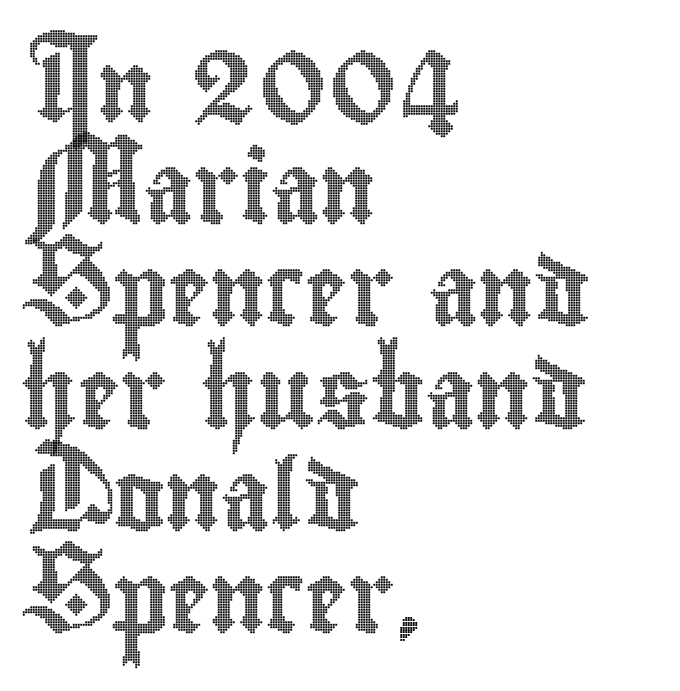
Q: Is the text italic (slanted)? A: No, it is upright.
Q: Is the text underlined? A: No.
Q: How is the paragraph aligned? A: Left-aligned.
Q: Is the spacing between letters normal or unusually wide? A: Normal.
Q: Is the spacing between lines tight, normal or loose? A: Normal.
Q: Width (condensed, normal, or wide)? A: Condensed.
Q: x-height? A: Small.
Q: Monospaced? A: No.
